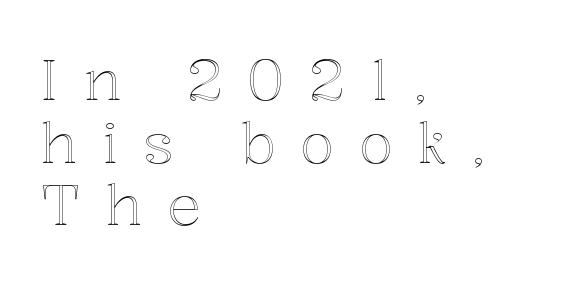
Q: Is the text italic (slanted)? A: No, it is upright.
Q: Is the text underlined? A: No.
Q: How is the paragraph aligned? A: Left-aligned.
Q: Is the spacing between letters normal or unusually wide? A: Unusually wide.
Q: Is the spacing between lines tight, normal or loose? A: Tight.
Q: Width (condensed, normal, or wide)? A: Normal.
Q: x-height? A: Medium.
Q: Monospaced? A: No.
